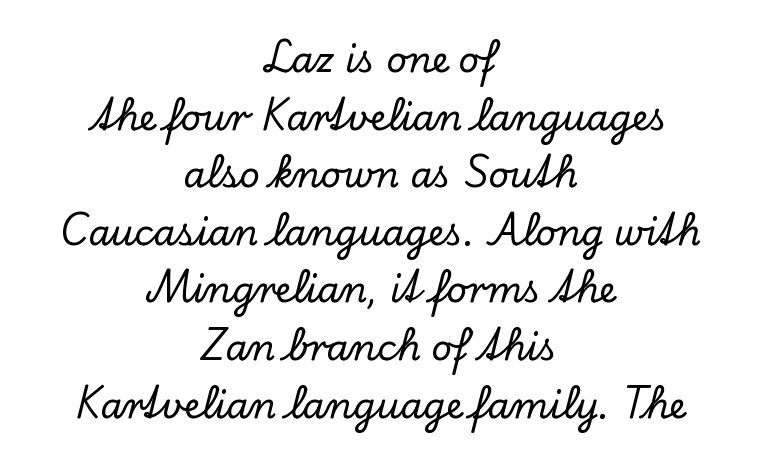
Q: Is the text italic (slanted)? A: Yes.
Q: Is the typeface a serif or a sans-serif typeface? A: Serif.
Q: Is the text underlined? A: No.
Q: How is the paragraph aligned? A: Centered.
Q: Is the spacing between letters normal or unusually wide? A: Normal.
Q: Is the spacing between lines tight, normal or loose? A: Normal.
Q: Width (condensed, normal, or wide)? A: Normal.
Q: Stroke contrast? A: Low.
Q: x-height? A: Small.
Q: Monospaced? A: No.
